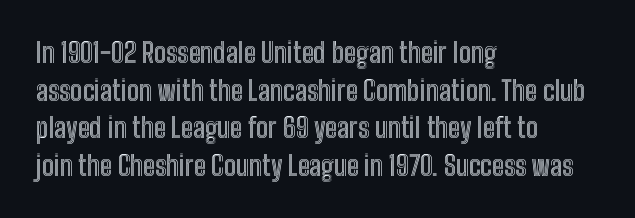
The image shows 27 px text type, upright; set left-aligned, normal line spacing (1.39x), normal letter spacing, not underlined.
